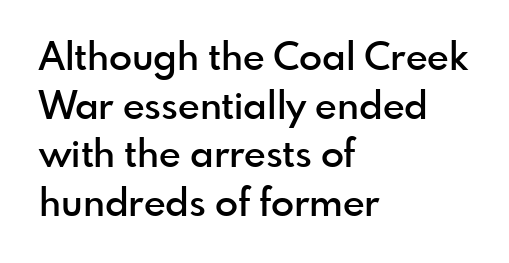
Strokes here are thickened, but only to semibold level. One-word summary of the alignment: left. Varying glyph widths throughout — classic text-font behaviour. Is the letter spacing exaggerated? No — it looks like the ordinary default. Examine the stroke ends and you'll find no serifs. Regarding leading, the lines here are spaced in the standard way.
